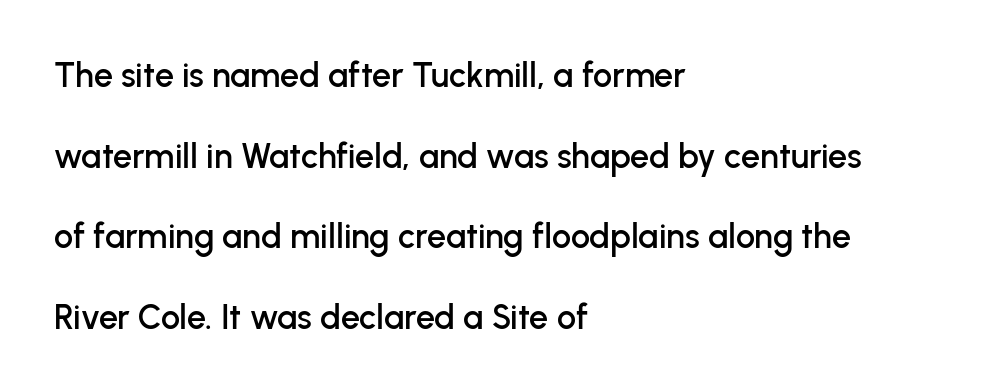
Quick note: not italic, upright. Are there feet on the stems? There aren't — it's a sans. Honestly, the rows look like they've been pulled way apart. A classic flush-left, rag-right setting is used for this passage. Honestly, there is no underline to notice here at all. Words appear dense and cohesive because spacing is normal.
